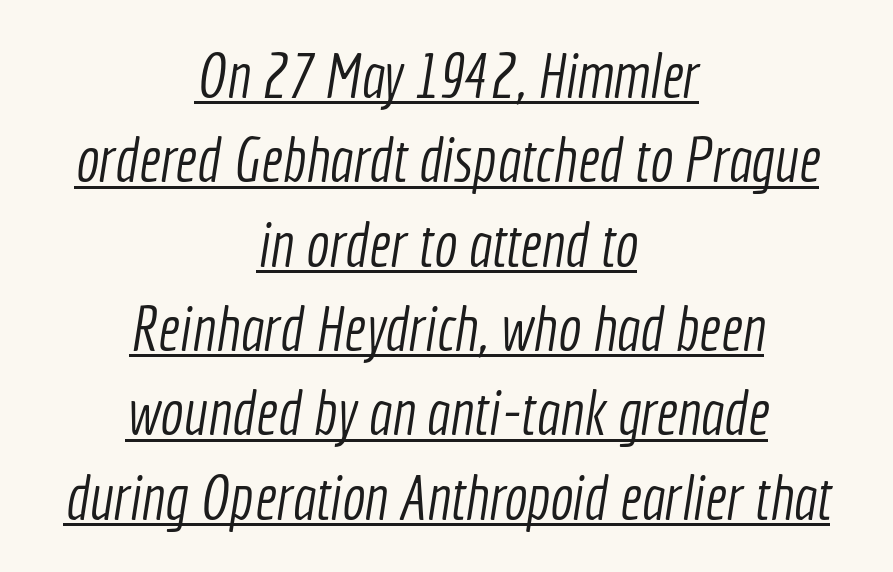
{"serif": "no", "bold": "no", "weight": "light", "width": "condensed", "x_height": "medium", "monospaced": "no", "underline": "yes", "align": "center", "line_spacing": "normal", "line_spacing_ratio": 1.36, "letter_spacing": "normal", "letter_spacing_em": 0.0, "glyph_px": 62}
